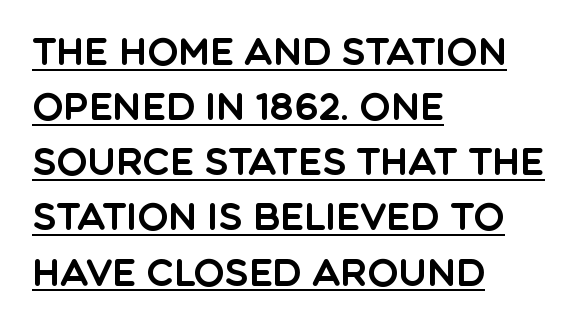
The image shows 37 px sans-serif type, upright; set left-aligned, normal line spacing (1.49x), normal letter spacing, underlined; a large x-height.
